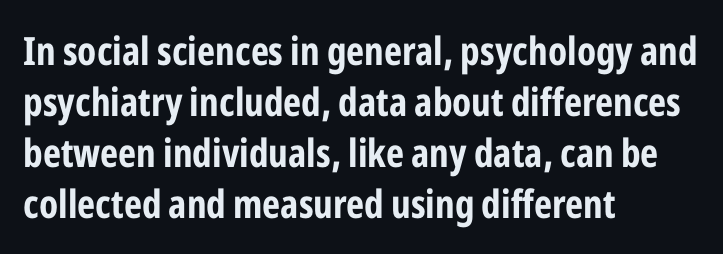
The image shows 39 px bold, condensed sans-serif type, upright; set left-aligned, normal line spacing (1.31x), normal letter spacing, not underlined; low stroke contrast and a medium x-height.
